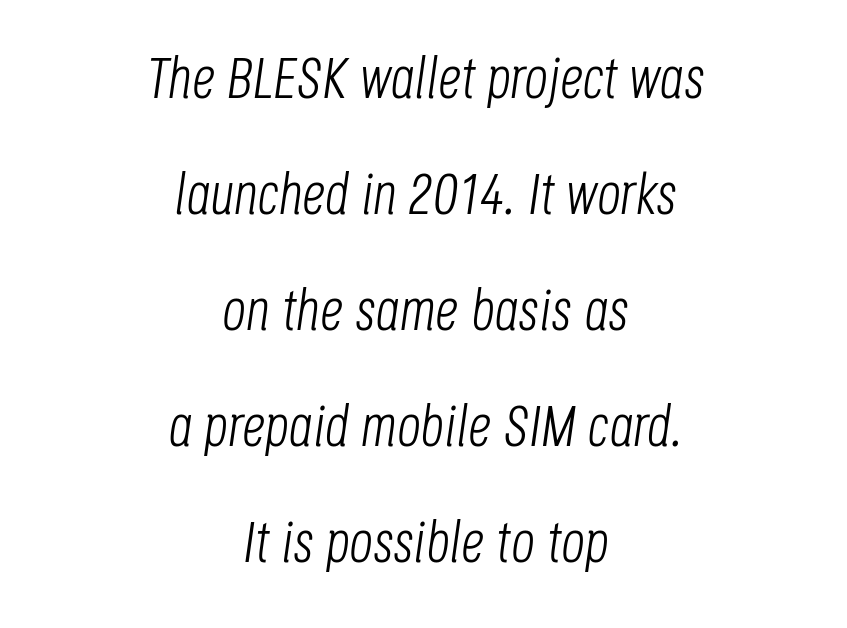
{"italic": "yes", "lean": "right", "slant_degrees": 8, "bold": "no", "weight": "light", "width": "condensed", "stroke_contrast": "low", "x_height": "large", "monospaced": "no", "underline": "no", "align": "center", "line_spacing": "loose", "line_spacing_ratio": 2.0, "letter_spacing": "normal", "letter_spacing_em": 0.0, "glyph_px": 58}
